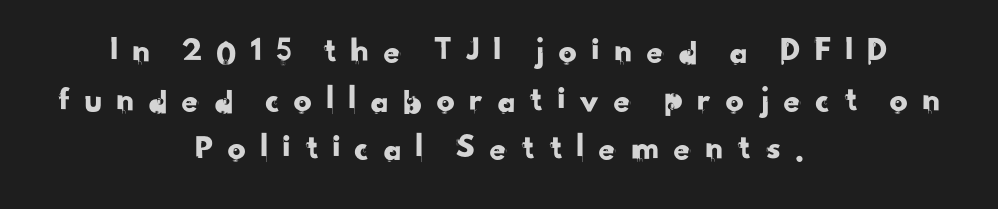
Q: Is the typeface a serif or a sans-serif typeface? A: Sans-serif.
Q: Is the text underlined? A: No.
Q: How is the paragraph aligned? A: Centered.
Q: Is the spacing between letters normal or unusually wide? A: Unusually wide.
Q: Is the spacing between lines tight, normal or loose? A: Normal.
Q: Width (condensed, normal, or wide)? A: Normal.
Q: Stroke contrast? A: Low.
Q: x-height? A: Small.
Q: Monospaced? A: No.
